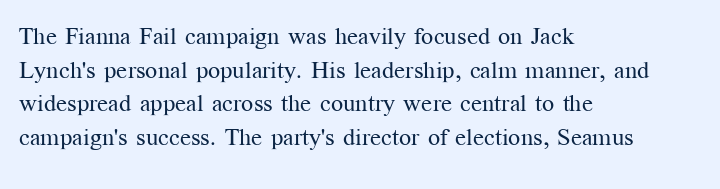
{"italic": "no", "bold": "no", "underline": "no", "align": "left", "line_spacing": "normal", "line_spacing_ratio": 1.4, "letter_spacing": "normal", "letter_spacing_em": 0.0, "glyph_px": 24}
